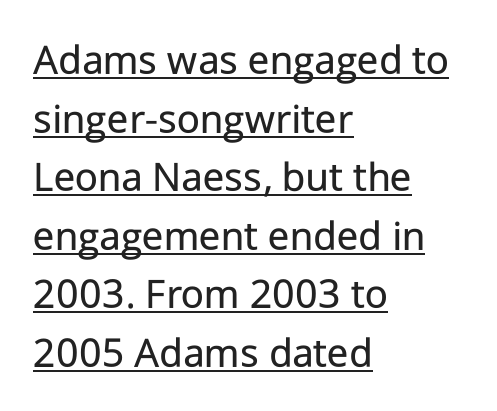
The image shows 44 px regular-weight sans-serif type, upright; set left-aligned, normal line spacing (1.33x), normal letter spacing, underlined; low stroke contrast and a medium x-height.
